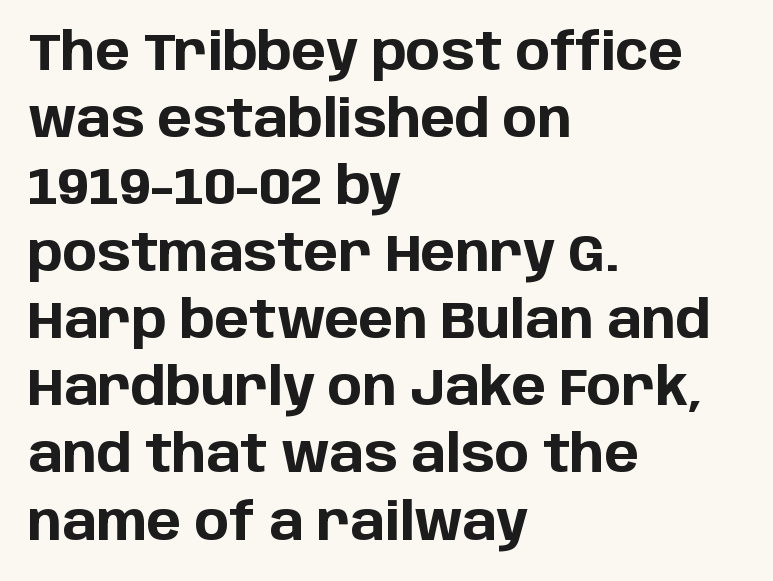
Q: Is the text bold? A: Yes.
Q: Is the text italic (slanted)? A: No, it is upright.
Q: Is the typeface a serif or a sans-serif typeface? A: Sans-serif.
Q: Is the text underlined? A: No.
Q: How is the paragraph aligned? A: Left-aligned.
Q: Is the spacing between letters normal or unusually wide? A: Normal.
Q: Is the spacing between lines tight, normal or loose? A: Normal.
Q: Width (condensed, normal, or wide)? A: Normal.
Q: Stroke contrast? A: Low.
Q: x-height? A: Large.
Q: Monospaced? A: No.
